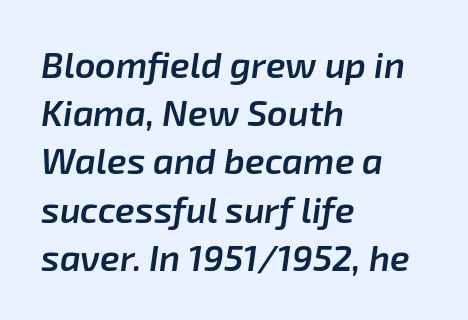
The image shows 36 px semibold type, italic (leaning right); set left-aligned, normal line spacing (1.34x), normal letter spacing, not underlined; low stroke contrast and a medium x-height.
